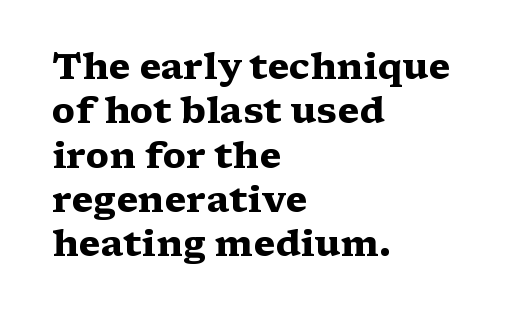
The image shows 36 px heavy, wide serif type, upright; set left-aligned, line spacing 1.23x, normal letter spacing, not underlined; medium stroke contrast and a medium x-height.
